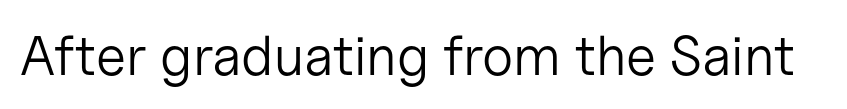
Each letter keeps its own natural width here, so spacing adapts to shape. Type style note: lacks serifs. Designer's note — italics off, roman on. This rendering leaves character spacing at its baseline value. The letters look calm and open, with moderate or lighter stems.
